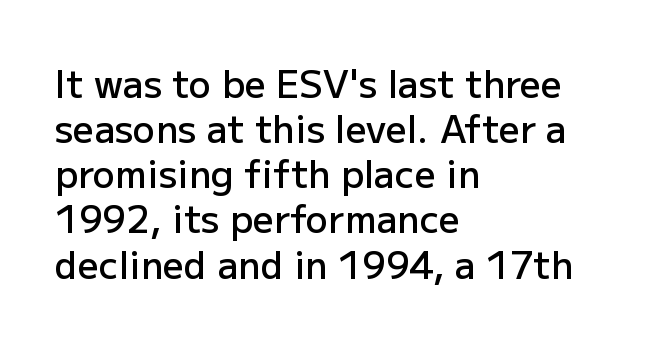
{"serif": "no", "italic": "no", "bold": "semi", "weight": "semibold", "width": "normal", "stroke_contrast": "low", "x_height": "medium", "monospaced": "no", "underline": "no", "align": "left", "line_spacing_ratio": 1.22, "letter_spacing": "normal", "letter_spacing_em": 0.0, "glyph_px": 37}
